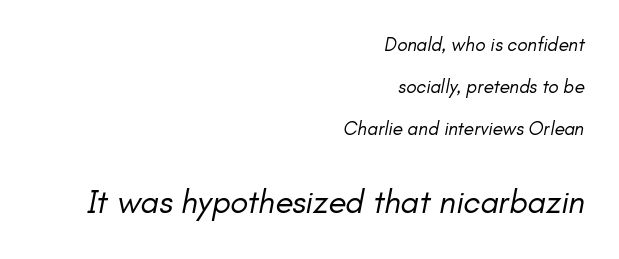
The image shows 33 px regular-weight sans-serif type; set right-aligned, loose line spacing (2.21x), normal letter spacing, not underlined; the second (bottom) block is 1.74x larger; low stroke contrast and a small x-height.
